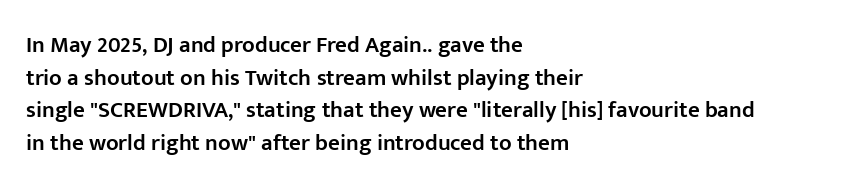
A classic flush-left, rag-right setting is used for this passage. Inter-character spacing is left at the font's built-in metrics. Notice how descenders clear the ascenders below comfortably — that's standard leading. Stroke thickness is moderately raised; the sample reads as semibold. Quick note: underline off.
